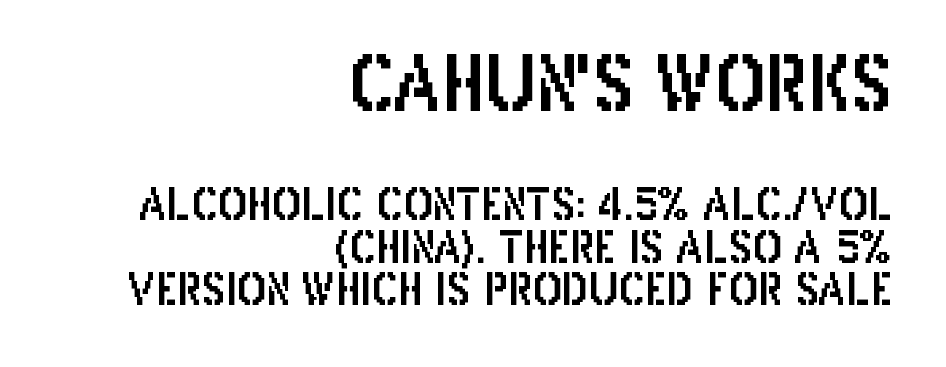
{"serif": "no", "italic": "no", "width": "condensed", "stroke_contrast": "low", "x_height": "large", "monospaced": "no", "underline": "no", "align": "right", "line_spacing": "tight", "line_spacing_ratio": 0.98, "letter_spacing": "normal", "letter_spacing_em": 0.0, "larger_block": "first", "size_ratio": 1.74, "glyph_px": 75}
